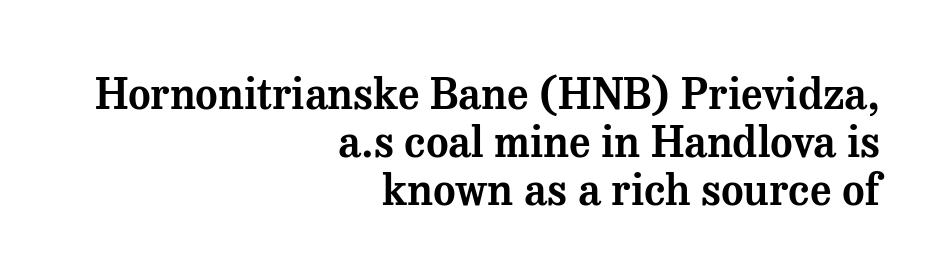
Clear beneath every line of the passage. The letters stand straight up with perfectly vertical stems. Very little white space separates one row of letters from the next. Inter-character spacing is left at the font's built-in metrics. Short and long lines alike share a common ending point at right. Old-style or modern, the face here clearly has serifs.
